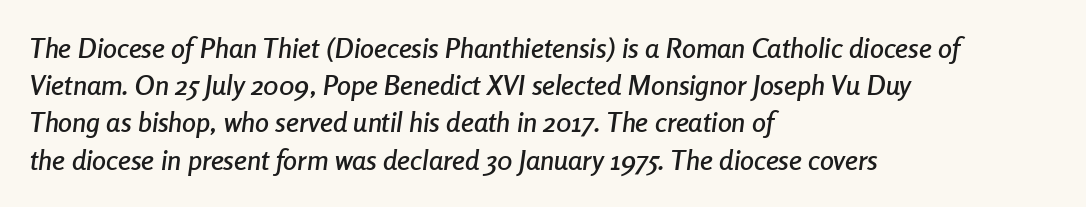
Characters follow at the spacing the type designer built in. Check under the words: just untouched page. The typography opts for an oblique posture over an upright one. The leading is moderate, giving the passage an even texture.
